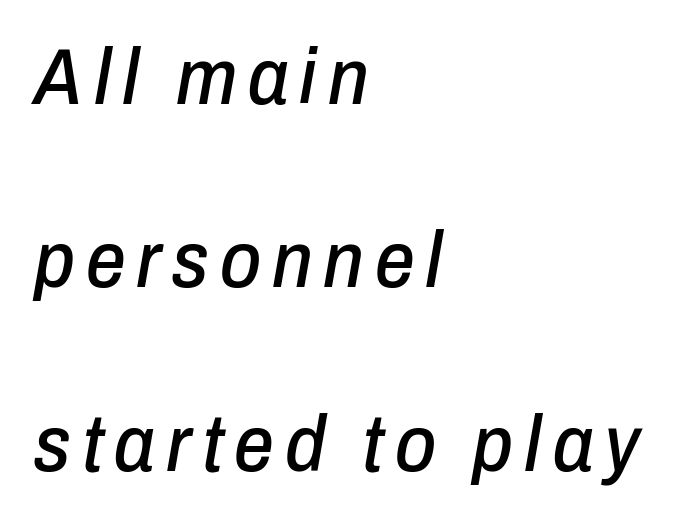
The image shows 79 px condensed type, italic (leaning right); set left-aligned, loose line spacing (2.32x), not underlined; low stroke contrast and a medium x-height.
